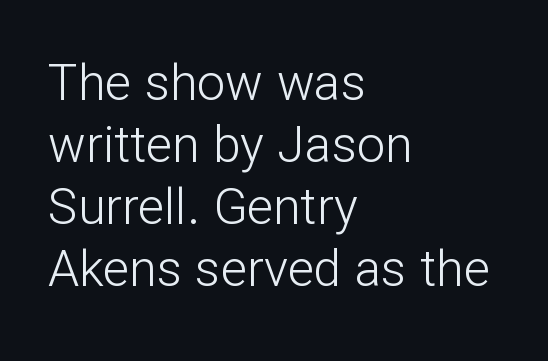
{"serif": "no", "italic": "no", "bold": "no", "weight": "light", "width": "normal", "stroke_contrast": "low", "x_height": "medium", "monospaced": "no", "underline": "no", "align": "left", "line_spacing_ratio": 1.24, "letter_spacing": "normal", "letter_spacing_em": 0.0, "glyph_px": 50}
